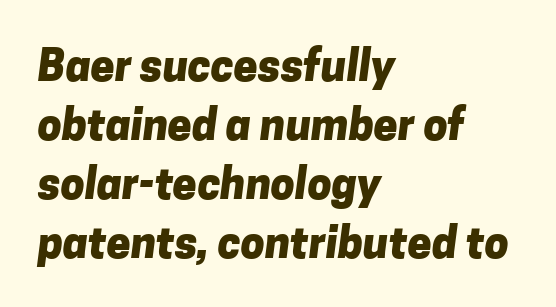
{"serif": "no", "bold": "yes", "weight": "heavy", "width": "normal", "stroke_contrast": "low", "x_height": "medium", "monospaced": "no", "underline": "no", "align": "left", "line_spacing": "normal", "line_spacing_ratio": 1.37, "letter_spacing": "normal", "letter_spacing_em": 0.0, "glyph_px": 43}
